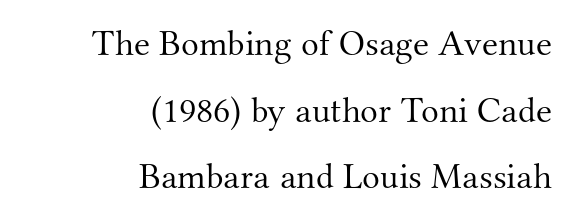
Q: Is the text bold? A: No.
Q: Is the text italic (slanted)? A: No, it is upright.
Q: Is the typeface a serif or a sans-serif typeface? A: Serif.
Q: Is the text underlined? A: No.
Q: How is the paragraph aligned? A: Right-aligned.
Q: Is the spacing between letters normal or unusually wide? A: Normal.
Q: Width (condensed, normal, or wide)? A: Normal.
Q: Stroke contrast? A: Medium.
Q: x-height? A: Small.
Q: Monospaced? A: No.
